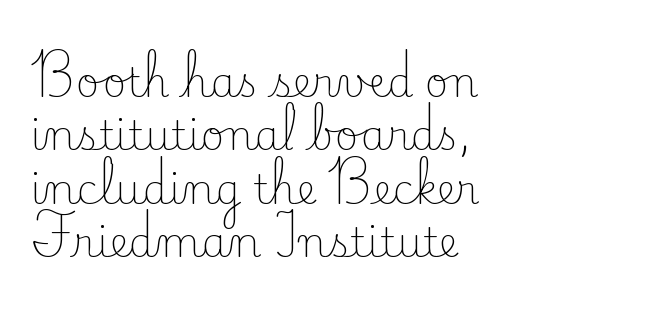
It's the straight-up-and-down kind of type. The lines are quadded left. Old-style or modern, the face here clearly has serifs. Glance below the letters and you will spot only blank space. Each letter keeps its own natural width here, so spacing adapts to shape. Short note: letters normally spaced.
